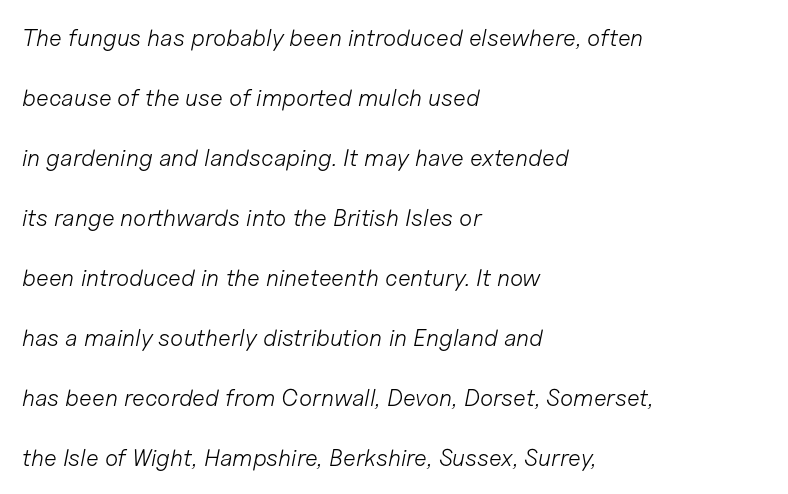
Q: Is the text bold? A: No.
Q: Is the text italic (slanted)? A: Yes, it leans right by about 11 degrees.
Q: Is the text underlined? A: No.
Q: How is the paragraph aligned? A: Left-aligned.
Q: Is the spacing between letters normal or unusually wide? A: Normal.
Q: Is the spacing between lines tight, normal or loose? A: Loose.
